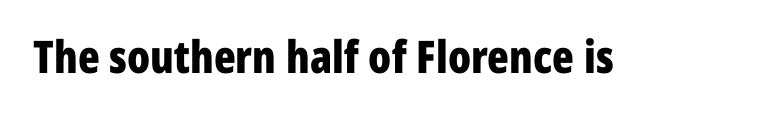
Q: Is the text bold? A: Yes.
Q: Is the text italic (slanted)? A: No, it is upright.
Q: Is the typeface a serif or a sans-serif typeface? A: Sans-serif.
Q: Is the text underlined? A: No.
Q: Is the spacing between letters normal or unusually wide? A: Normal.
Q: Width (condensed, normal, or wide)? A: Condensed.
Q: Stroke contrast? A: Low.
Q: x-height? A: Medium.
Q: Monospaced? A: No.
